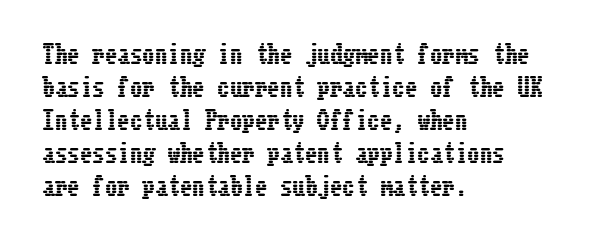
The image shows 25 px text type, upright; set left-aligned, normal line spacing (1.32x), normal letter spacing, not underlined.
